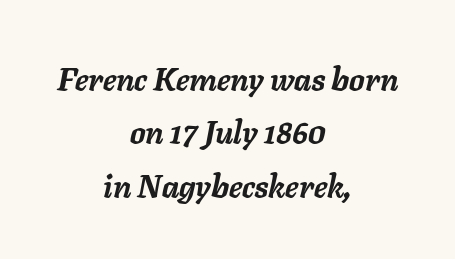
The image shows 31 px semibold type, italic (leaning right); set centered, line spacing 1.72x, normal letter spacing, not underlined; low stroke contrast and a medium x-height.
